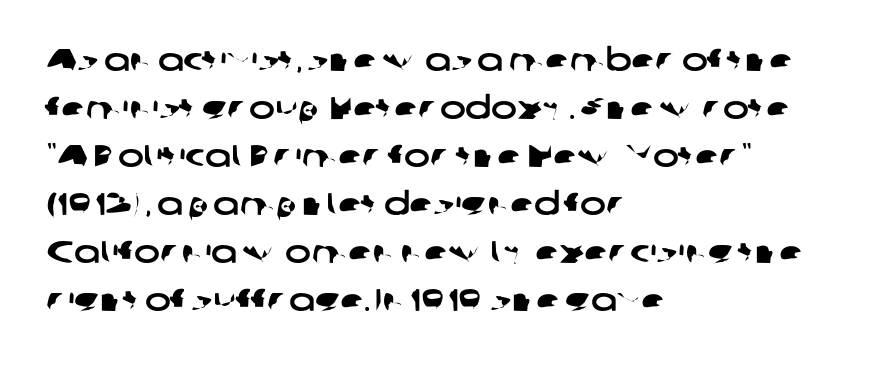
{"serif": "no", "width": "wide", "stroke_contrast": "low", "x_height": "medium", "monospaced": "no", "underline": "no", "align": "left", "line_spacing": "normal", "line_spacing_ratio": 1.55, "letter_spacing": "normal", "letter_spacing_em": 0.0, "glyph_px": 31}
